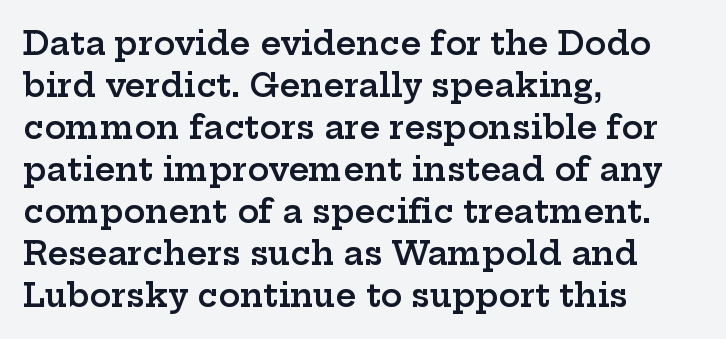
Note the varied advance widths — an 'i' is clearly narrower than an 'm'. Typographic density is moderately raised because the face is semibold. Classification — serif. Unmarked baselines from the first word to the last. A typesetter would call this zero additional tracking. This is the regular roman posture of the typeface.
